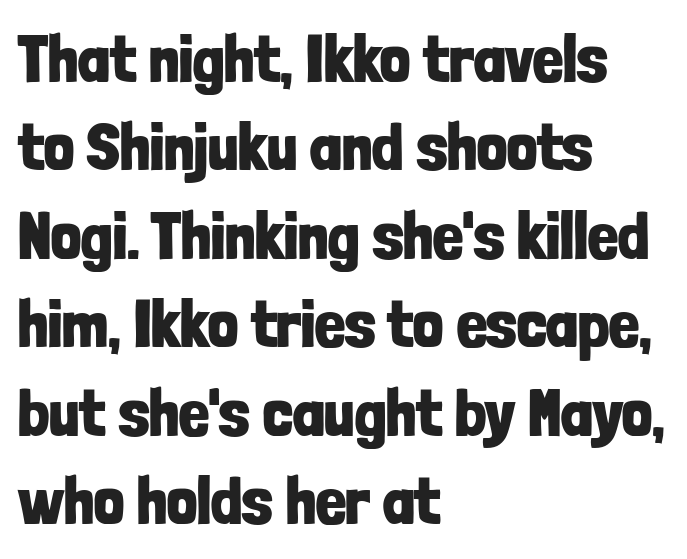
Q: Is the text bold? A: Yes.
Q: Is the text italic (slanted)? A: No, it is upright.
Q: Is the typeface a serif or a sans-serif typeface? A: Sans-serif.
Q: Is the text underlined? A: No.
Q: How is the paragraph aligned? A: Left-aligned.
Q: Is the spacing between letters normal or unusually wide? A: Normal.
Q: Is the spacing between lines tight, normal or loose? A: Normal.
Q: Width (condensed, normal, or wide)? A: Condensed.
Q: Stroke contrast? A: Low.
Q: x-height? A: Medium.
Q: Monospaced? A: No.
